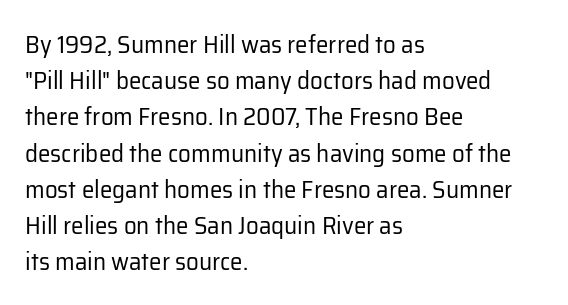
The image shows 25 px text type, upright; set left-aligned, normal line spacing (1.45x), normal letter spacing, not underlined.
